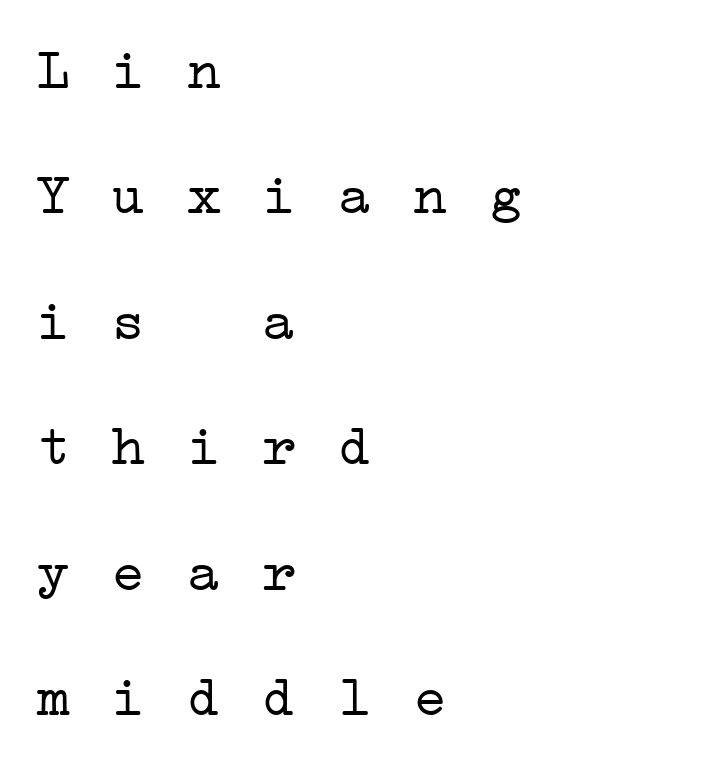
The image shows 57 px light, wide serif type, monospaced; set left-aligned, loose line spacing (2.2x), not underlined; low stroke contrast and a medium x-height.
